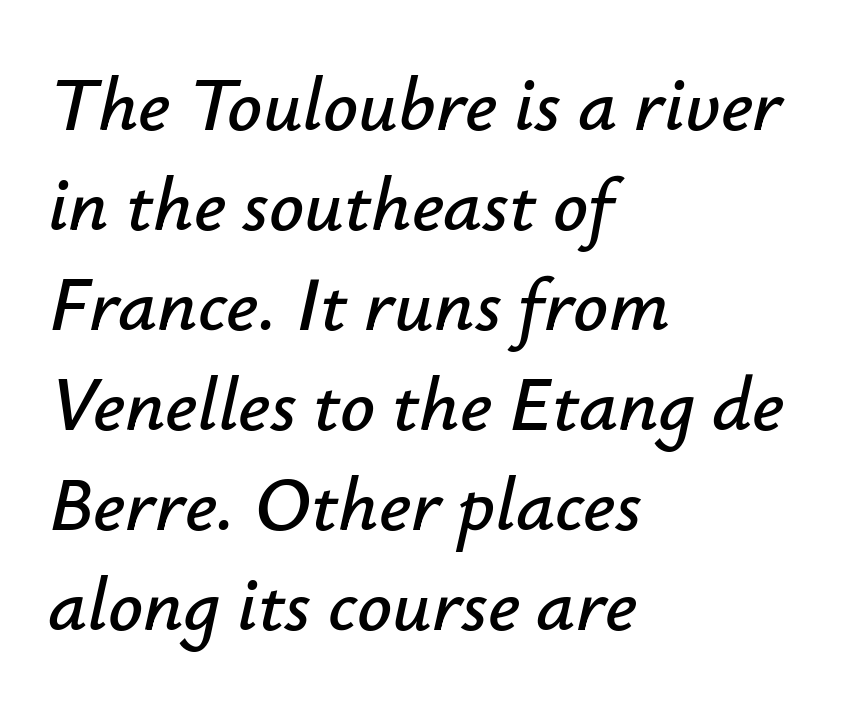
Nobody touched the tracking dial on this one. Beneath every word, the page is bare. Each new line begins a customary step beneath the previous one. Looking at the ascenders, they clearly lean. Spacing verdict: proportional, widths tailored to each character.
